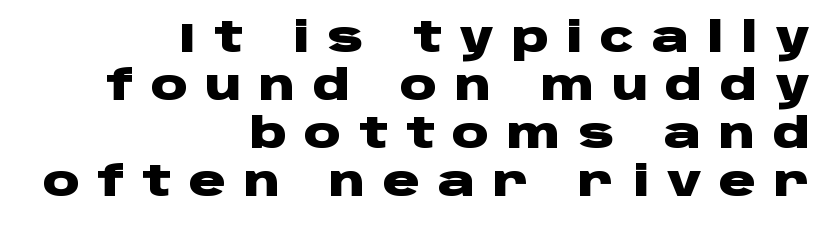
Descenders are the only things crossing below the line. Caption: bold face, heavy strokes. The text block is weighted toward the right margin, trailing off unevenly leftward. You could not count columns in this text — the font is proportionally spaced. Each word looks stretched out because of the extra space between its letters.
